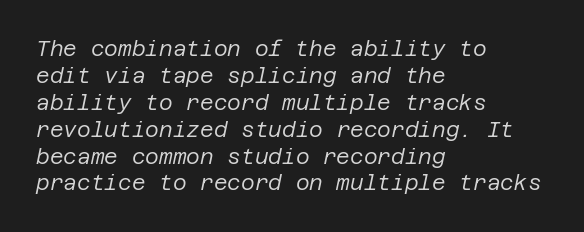
The image shows 21 px text type, italic (leaning right); set left-aligned, normal line spacing (1.28x), normal letter spacing, not underlined.
